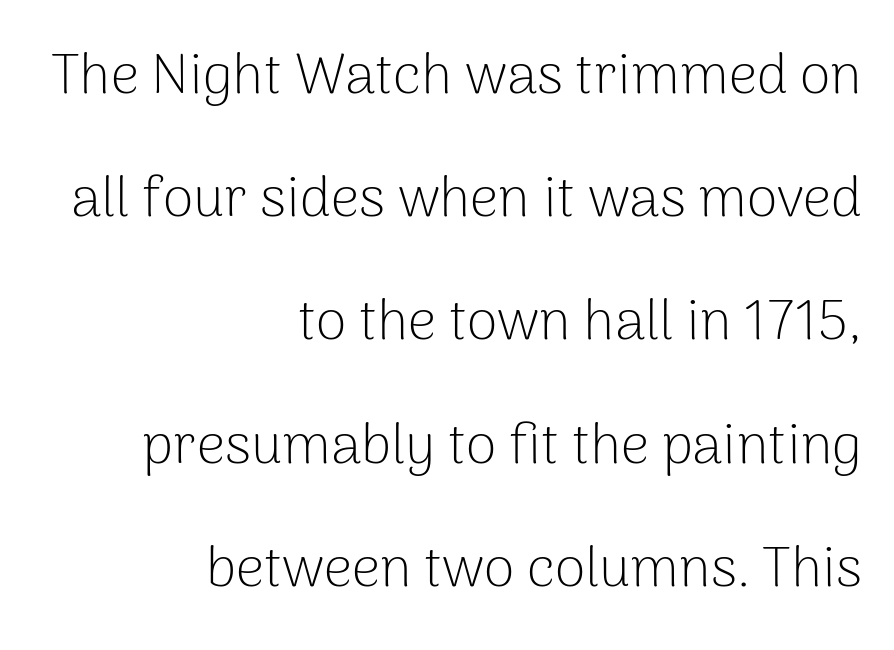
Q: Is the text bold? A: No.
Q: Is the text italic (slanted)? A: No, it is upright.
Q: Is the typeface a serif or a sans-serif typeface? A: Sans-serif.
Q: Is the text underlined? A: No.
Q: How is the paragraph aligned? A: Right-aligned.
Q: Is the spacing between letters normal or unusually wide? A: Normal.
Q: Is the spacing between lines tight, normal or loose? A: Loose.
Q: Width (condensed, normal, or wide)? A: Normal.
Q: Stroke contrast? A: Low.
Q: x-height? A: Medium.
Q: Monospaced? A: No.
